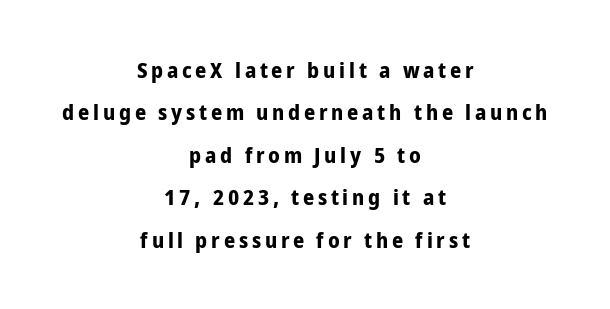
{"italic": "no", "bold": "yes", "underline": "no", "align": "center", "line_spacing": "loose", "line_spacing_ratio": 1.93, "glyph_px": 22}
